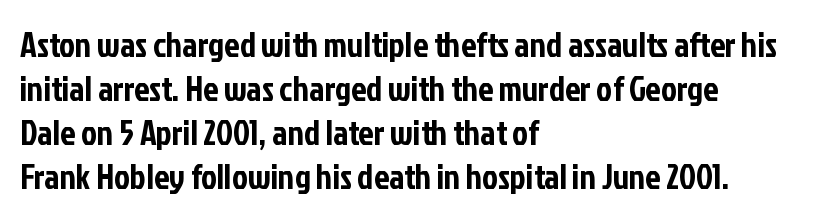
The image shows 34 px condensed sans-serif type, upright; set left-aligned, normal line spacing (1.29x), normal letter spacing, not underlined; low stroke contrast and a medium x-height.
